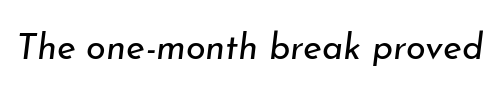
Plain, unruled lines of type. In terms of posture, this sample is oblique. Between one letter and the next there's only the usual sliver of space. The weight tops out at a normal text grade.
